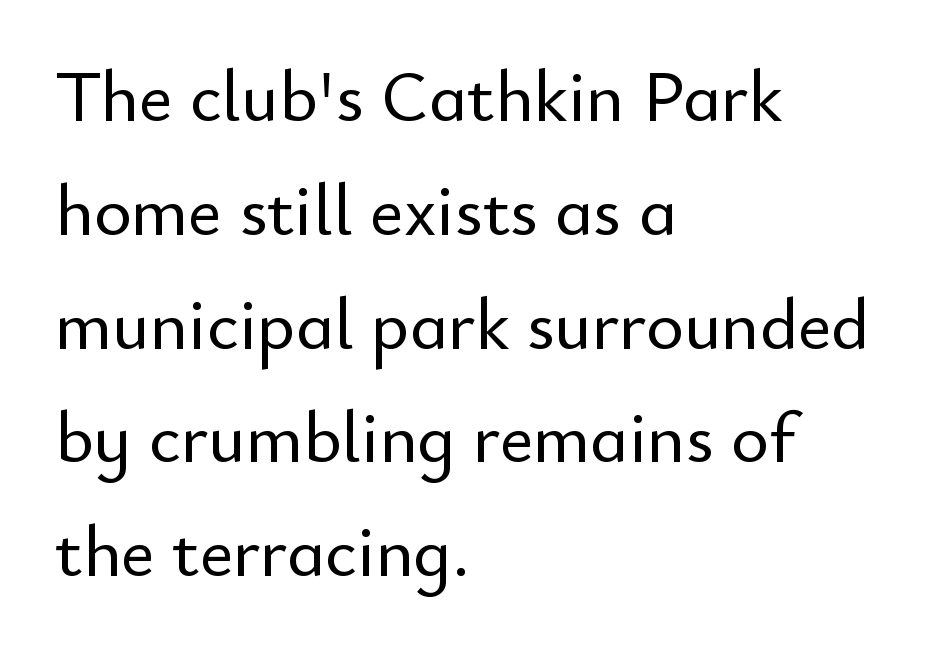
If you drew a line through each stem, it would be perfectly vertical. Reading down the block, your eye returns to a fixed left position each line. Spacing between characters is what you'd get straight out of the box. These lines are rendered in a variable-pitch font. Decoration check: the copy has no underline. Rows of type keep a routine distance in the vertical direction.
